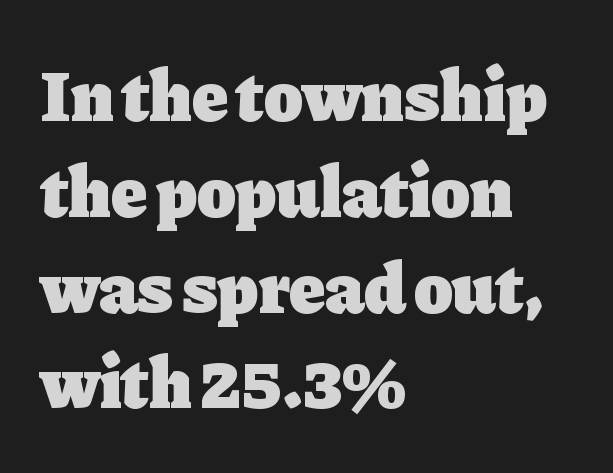
Stroke terminals: seriffed. No word sits above an underline. How would I describe the line gaps? Plain and ordinary. Summary of weight: heavy, a full bold. Designer's note — italics off, roman on. Horizontally, the lines are justified to the leading edge only.
